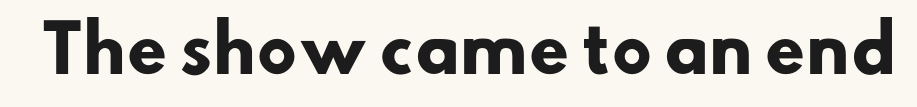
The image shows 64 px heavy sans-serif type; set normal letter spacing, not underlined; low stroke contrast and a small x-height.
